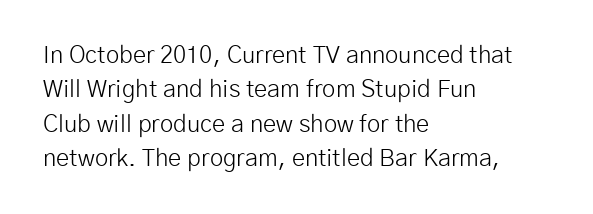
{"italic": "no", "bold": "no", "underline": "no", "align": "left", "line_spacing": "normal", "line_spacing_ratio": 1.43, "letter_spacing": "normal", "letter_spacing_em": 0.0, "glyph_px": 24}
